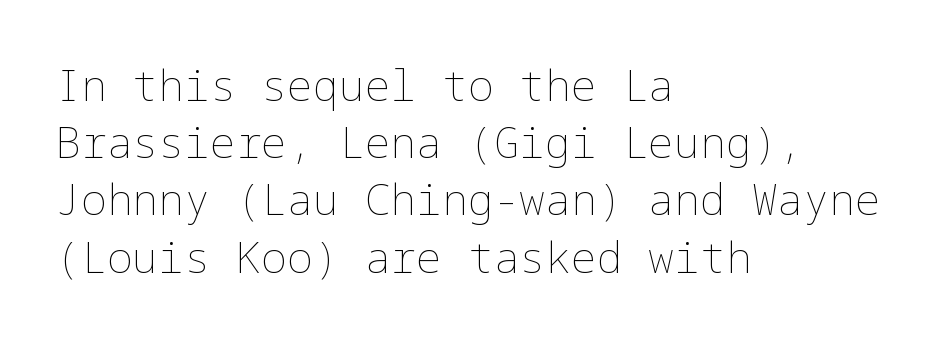
The image shows 43 px thin type, upright; set left-aligned, normal line spacing (1.33x), normal letter spacing, not underlined; low stroke contrast and a medium x-height.
